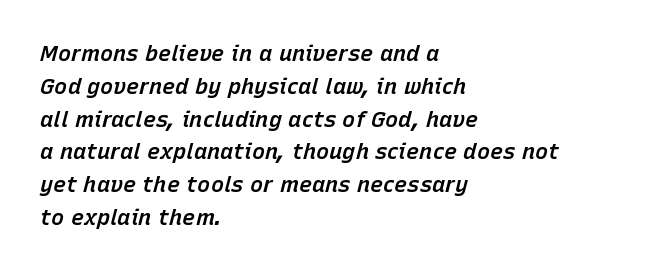
Summary of weight: moderately heavy, a semibold. The rendering keeps characters at their native spacing. Emphasis-style slanted type is in use. Normally led — the rows are evenly, conventionally spaced. These lines are set flush left with a ragged right edge.
